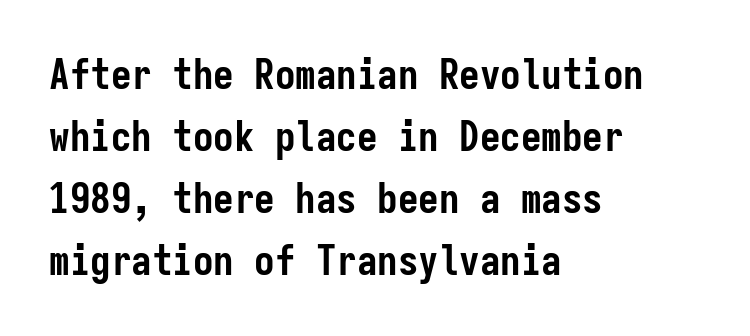
Q: Is the text bold? A: Yes.
Q: Is the text italic (slanted)? A: No, it is upright.
Q: Is the typeface a serif or a sans-serif typeface? A: Sans-serif.
Q: Is the text underlined? A: No.
Q: How is the paragraph aligned? A: Left-aligned.
Q: Is the spacing between letters normal or unusually wide? A: Normal.
Q: Is the spacing between lines tight, normal or loose? A: Normal.
Q: Width (condensed, normal, or wide)? A: Condensed.
Q: Stroke contrast? A: Low.
Q: x-height? A: Medium.
Q: Monospaced? A: Yes.
